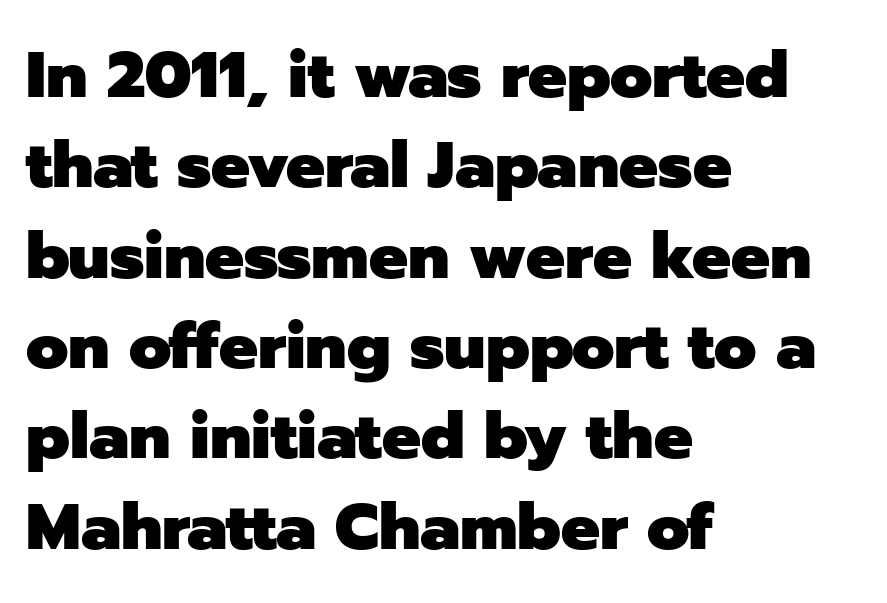
{"serif": "no", "italic": "no", "bold": "yes", "weight": "heavy", "width": "normal", "stroke_contrast": "low", "x_height": "medium", "monospaced": "no", "underline": "no", "align": "left", "line_spacing": "normal", "line_spacing_ratio": 1.39, "letter_spacing": "normal", "letter_spacing_em": 0.0, "glyph_px": 65}
